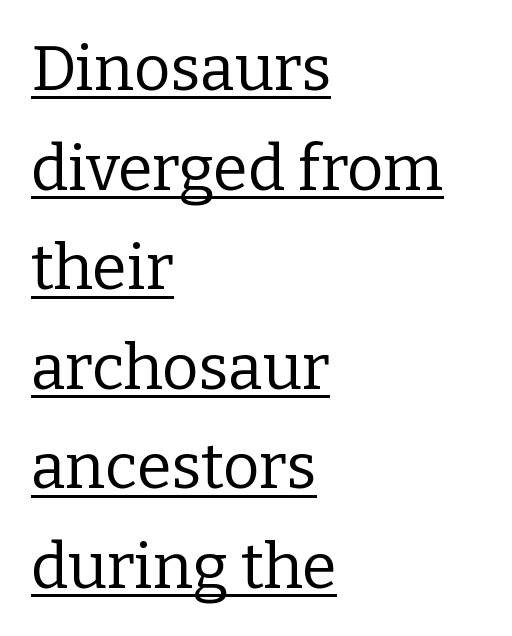
{"serif": "yes", "italic": "no", "bold": "no", "weight": "regular", "width": "normal", "stroke_contrast": "low", "x_height": "medium", "monospaced": "no", "underline": "yes", "align": "left", "line_spacing": "normal", "line_spacing_ratio": 1.58, "letter_spacing": "normal", "letter_spacing_em": 0.0, "glyph_px": 63}
